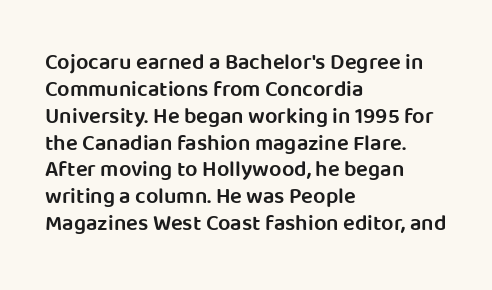
Letters rest on an invisible, unmarked baseline. Notice how the stems are strictly vertical — no italics here. In terms of letterspacing, this is plain default setting. This is moderately heavy type, rendered in semibold. Reading down the block, your eye returns to a fixed left position each line.
